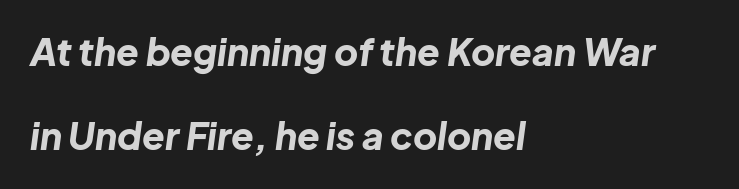
The sample has been set heavy, in full bold. Characters follow at the spacing the type designer built in. Descender tails drop into unmarked territory. The block of text is sparse from top to bottom, with ample space between rows.
